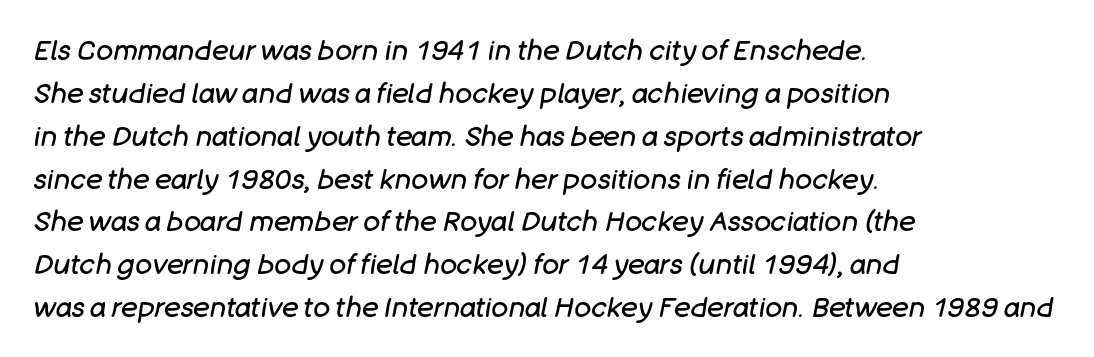
{"italic": "yes", "lean": "right", "slant_degrees": 11, "bold": "no", "weight": "regular", "width": "normal", "stroke_contrast": "low", "x_height": "large", "monospaced": "no", "underline": "no", "align": "left", "line_spacing": "normal", "line_spacing_ratio": 1.53, "letter_spacing": "normal", "letter_spacing_em": 0.0, "glyph_px": 28}
